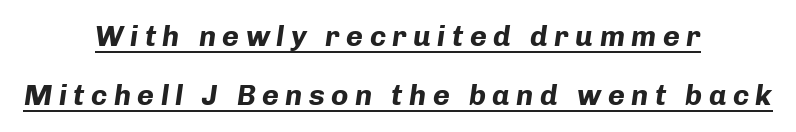
The image shows 29 px bold type, italic (leaning right); set centered, loose line spacing (2.05x), unusually wide letter spacing (+0.22 em), underlined; low stroke contrast and a medium x-height.
